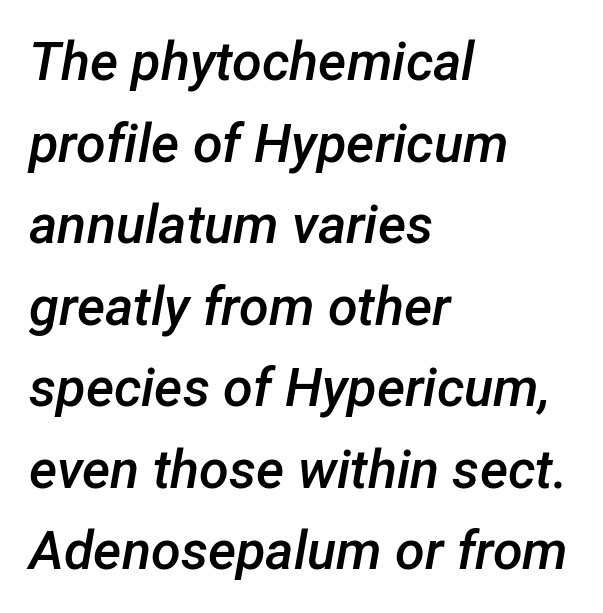
{"italic": "yes", "lean": "right", "slant_degrees": 12, "bold": "semi", "weight": "semibold", "width": "normal", "stroke_contrast": "low", "x_height": "medium", "monospaced": "no", "underline": "no", "align": "left", "line_spacing": "normal", "line_spacing_ratio": 1.51, "letter_spacing": "normal", "letter_spacing_em": 0.0, "glyph_px": 54}
